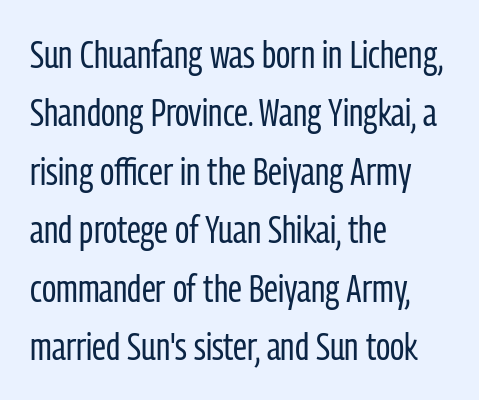
The image shows 39 px regular-weight, condensed sans-serif type, upright; set left-aligned, normal line spacing (1.5x), normal letter spacing, not underlined; low stroke contrast and a medium x-height.
